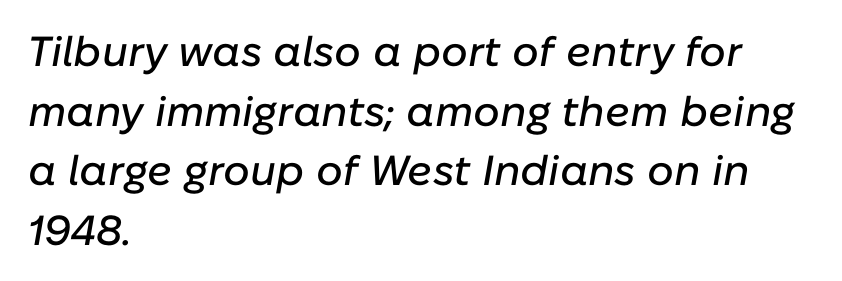
If you drew a ruler down the left edge, every line would touch it. The face used here is proportionally spaced, like ordinary book or web type. Glyph-to-glyph distance matches everyday printed text. The axis of the letterforms is tilted away from vertical. Rule under the text: the space is simply empty.
